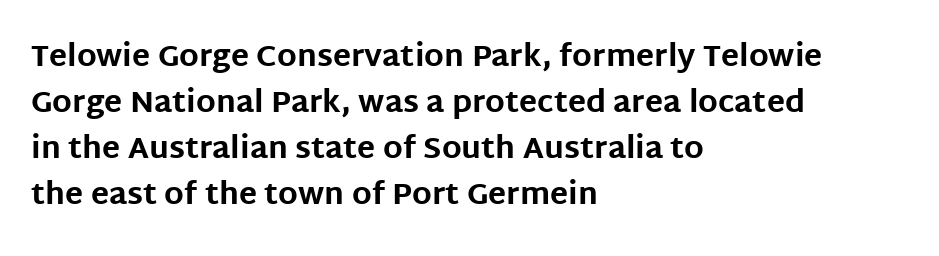
Q: Is the text bold? A: Yes.
Q: Is the text italic (slanted)? A: No, it is upright.
Q: Is the typeface a serif or a sans-serif typeface? A: Sans-serif.
Q: Is the text underlined? A: No.
Q: How is the paragraph aligned? A: Left-aligned.
Q: Is the spacing between letters normal or unusually wide? A: Normal.
Q: Is the spacing between lines tight, normal or loose? A: Normal.
Q: Width (condensed, normal, or wide)? A: Normal.
Q: Stroke contrast? A: Low.
Q: x-height? A: Large.
Q: Monospaced? A: No.
